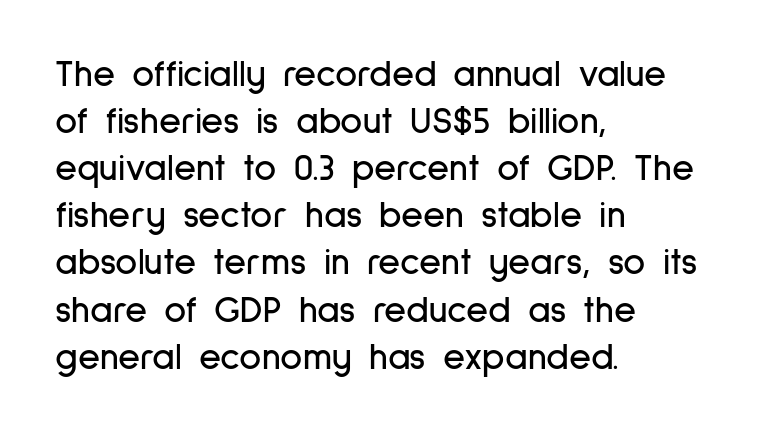
Honestly, the letter spacing is just normal — you wouldn't notice it. The passage is arranged the way most books set body copy — flush left. This sample has the flowing, uneven cadence of proportional lettering. Letterform terminals end flat and unadorned throughout the passage. Style check: upright. Underlining? Definitely not there.
